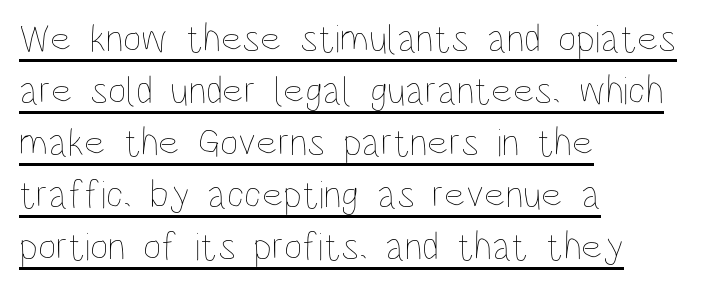
Each new line begins a customary step beneath the previous one. Compared with a typical body face, this is equally light or lighter still. What stands out about the letter spacing? Nothing — it is the standard amount. Emphasis is given by a line drawn under the lettering.
